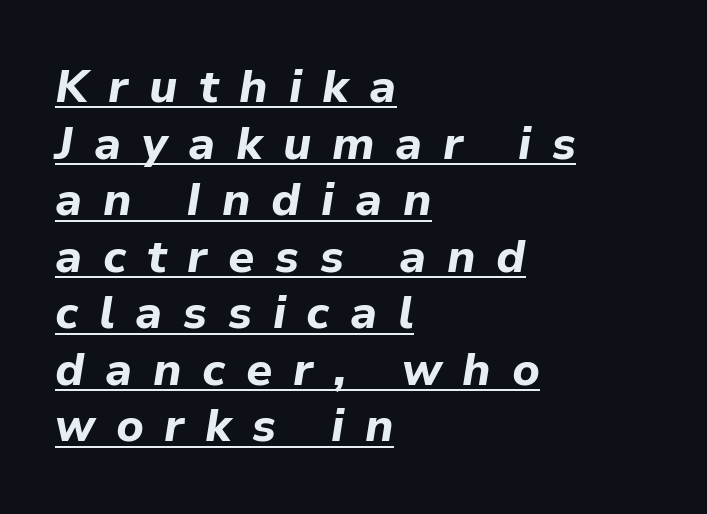
{"italic": "yes", "lean": "right", "slant_degrees": 9, "bold": "yes", "weight": "bold", "width": "normal", "stroke_contrast": "low", "x_height": "medium", "monospaced": "no", "underline": "yes", "align": "left", "line_spacing_ratio": 1.23, "letter_spacing": "wide", "letter_spacing_em": 0.45, "glyph_px": 46}
